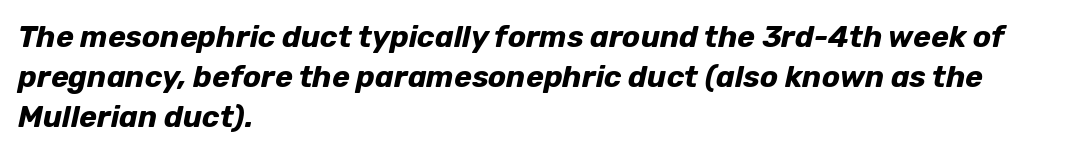
The image shows 30 px bold type, italic (leaning right); set left-aligned, normal line spacing (1.34x), normal letter spacing, not underlined; low stroke contrast and a medium x-height.
